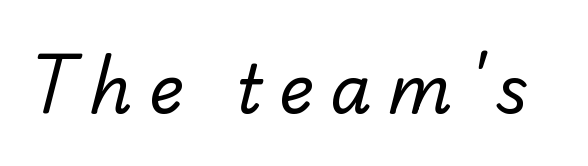
The image shows 67 px regular-weight sans-serif type; set unusually wide letter spacing (+0.24 em), not underlined; low stroke contrast and a small x-height.
